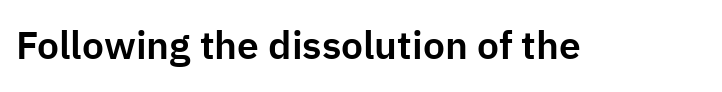
Q: Is the text italic (slanted)? A: No, it is upright.
Q: Is the typeface a serif or a sans-serif typeface? A: Sans-serif.
Q: Is the text underlined? A: No.
Q: Is the spacing between letters normal or unusually wide? A: Normal.
Q: Width (condensed, normal, or wide)? A: Normal.
Q: Stroke contrast? A: Low.
Q: x-height? A: Medium.
Q: Monospaced? A: No.
